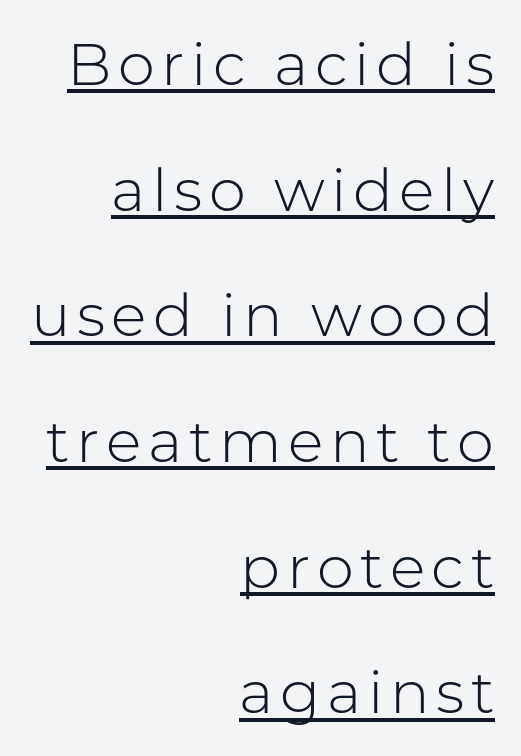
The image shows 59 px light sans-serif type, upright; set right-aligned, loose line spacing (2.13x), underlined; low stroke contrast and a medium x-height.
